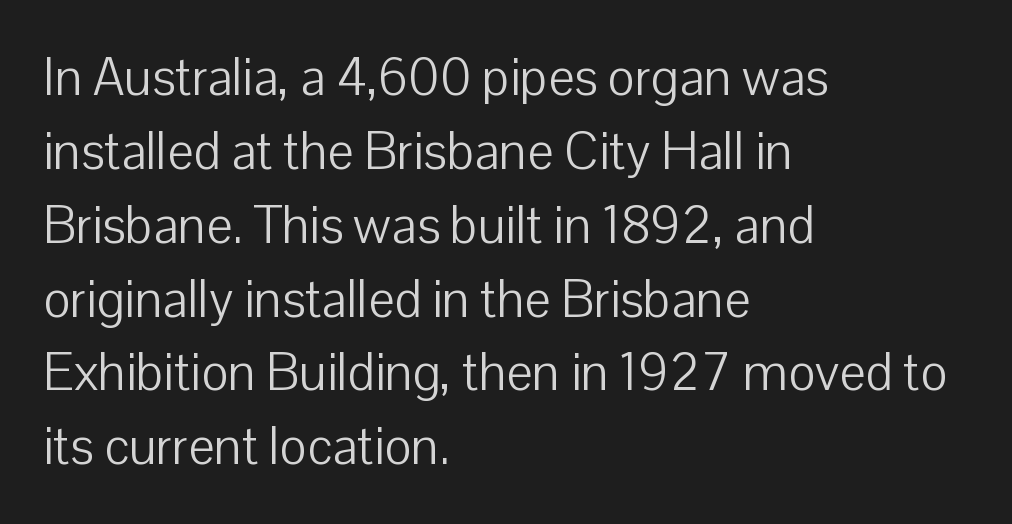
Is this a sans? Yes — the strokes have no serifs. You could not count columns in this text — the font is proportionally spaced. Nothing unusual about the tracking: characters are spaced as the font intends. The leading is moderate, giving the passage an even texture.
